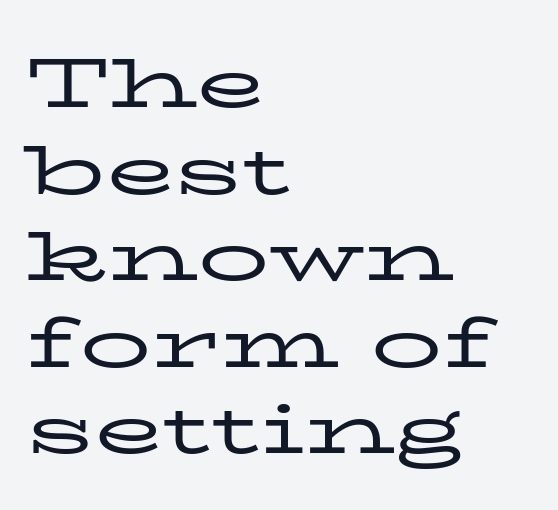
{"serif": "yes", "italic": "no", "bold": "no", "weight": "regular", "width": "wide", "stroke_contrast": "low", "x_height": "medium", "monospaced": "no", "underline": "no", "align": "left", "line_spacing_ratio": 1.22, "letter_spacing": "normal", "letter_spacing_em": 0.0, "glyph_px": 71}
